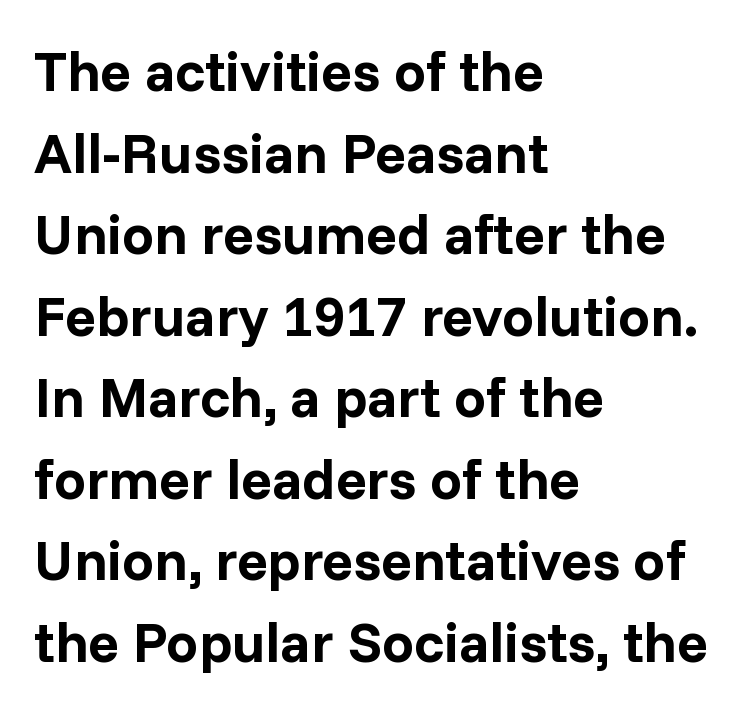
The image shows 57 px bold sans-serif type, upright; set left-aligned, normal line spacing (1.43x), normal letter spacing, not underlined; low stroke contrast and a medium x-height.
